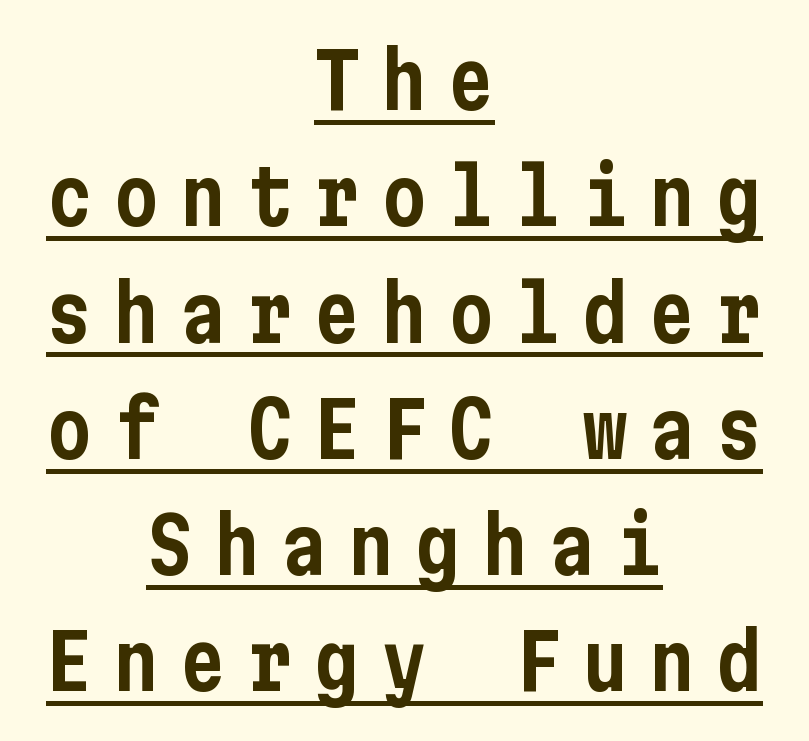
Every stem runs plumb, perpendicular to the baseline. Students, observe: this is what conventionally led text looks like. In CSS terms this would be text-align: center. I'd call this a sans setting — the letters go barefoot.
